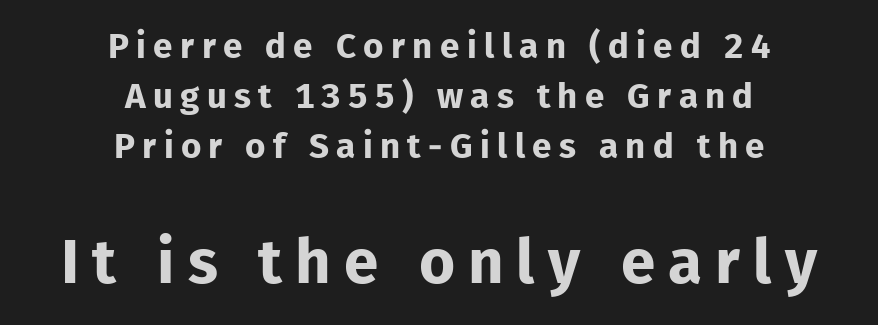
You could only call the tracking loose — the letters float apart. Has an underline been added? It has not. Every row of glyphs is offset so its center matches the block's center. A typesetter would call this leading conventional body-copy spacing. The type sits square on the baseline with zero lean. Proportional: the letters do not fall into vertical columns.
